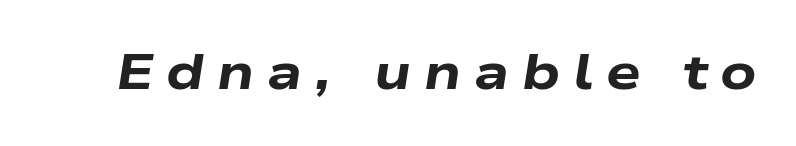
Q: Is the text bold? A: Yes.
Q: Is the text italic (slanted)? A: Yes, it leans right by about 9 degrees.
Q: Is the text underlined? A: No.
Q: Is the spacing between letters normal or unusually wide? A: Unusually wide.
Q: Width (condensed, normal, or wide)? A: Wide.
Q: Stroke contrast? A: Low.
Q: x-height? A: Medium.
Q: Monospaced? A: No.
